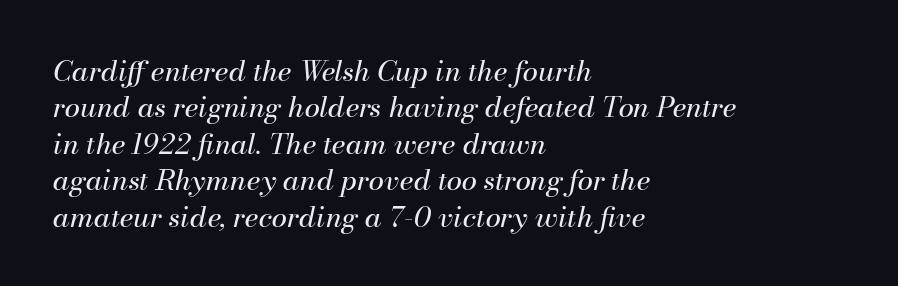
Q: Is the text bold? A: No.
Q: Is the text italic (slanted)? A: Yes, it leans right by about 13 degrees.
Q: Is the text underlined? A: No.
Q: How is the paragraph aligned? A: Left-aligned.
Q: Is the spacing between letters normal or unusually wide? A: Normal.
Q: Is the spacing between lines tight, normal or loose? A: Normal.
Q: Width (condensed, normal, or wide)? A: Normal.
Q: Stroke contrast? A: Medium.
Q: x-height? A: Small.
Q: Monospaced? A: No.
